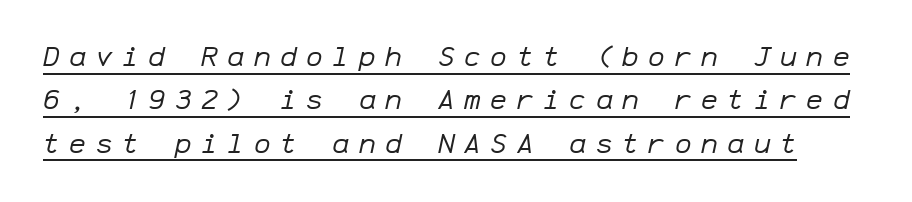
The letterforms sit at book weight or below. The rendering inserts visible extra space after every character. Every character here occupies the same horizontal width, giving the sample a typewriter-like rhythm. The vertical gap from one line to the next is medium. Posture: slanted.
